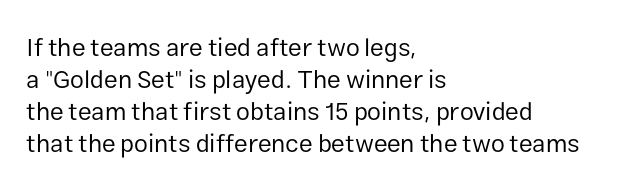
{"italic": "no", "bold": "no", "underline": "no", "align": "left", "line_spacing": "normal", "line_spacing_ratio": 1.28, "letter_spacing": "normal", "letter_spacing_em": 0.0, "glyph_px": 25}
